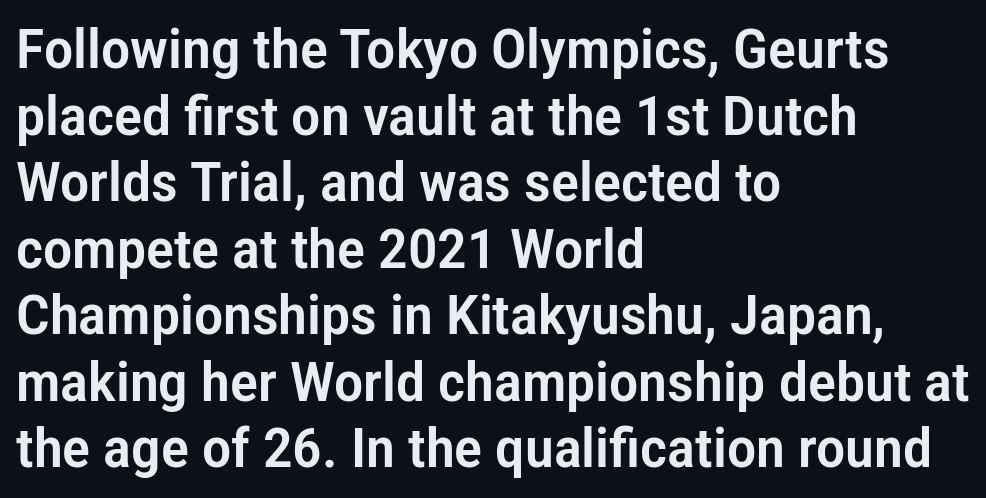
Leftover space on each line is placed entirely after the last word. Letters rest on an invisible, unmarked baseline. Looks like regular typesetting: each glyph gets only the width it needs. The horizontal fit of the characters is conventional and even. No feet cap the strokes, marking this as sans-serif type. You can tell it's not italic because the verticals are truly vertical.
